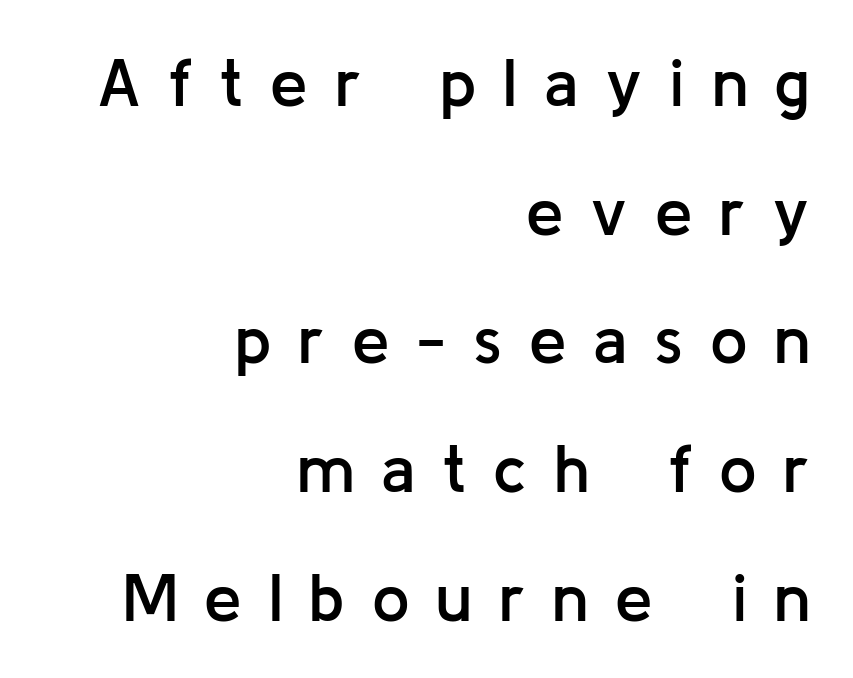
Q: Is the text bold? A: Semi-bold.
Q: Is the text italic (slanted)? A: No, it is upright.
Q: Is the typeface a serif or a sans-serif typeface? A: Sans-serif.
Q: Is the text underlined? A: No.
Q: How is the paragraph aligned? A: Right-aligned.
Q: Is the spacing between letters normal or unusually wide? A: Unusually wide.
Q: Is the spacing between lines tight, normal or loose? A: Loose.
Q: Width (condensed, normal, or wide)? A: Normal.
Q: Stroke contrast? A: Low.
Q: x-height? A: Medium.
Q: Monospaced? A: No.
